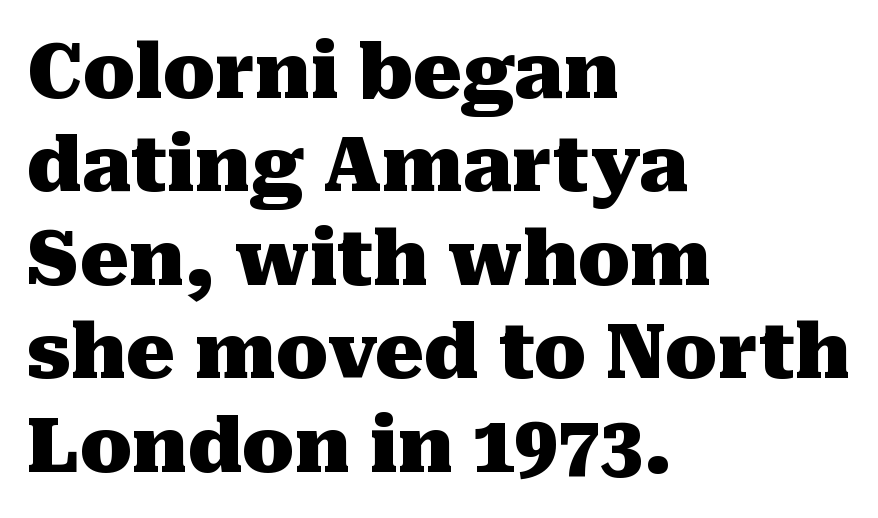
Q: Is the text bold? A: Yes.
Q: Is the text italic (slanted)? A: No, it is upright.
Q: Is the typeface a serif or a sans-serif typeface? A: Serif.
Q: Is the text underlined? A: No.
Q: How is the paragraph aligned? A: Left-aligned.
Q: Is the spacing between letters normal or unusually wide? A: Normal.
Q: Width (condensed, normal, or wide)? A: Normal.
Q: Stroke contrast? A: Medium.
Q: x-height? A: Medium.
Q: Monospaced? A: No.
